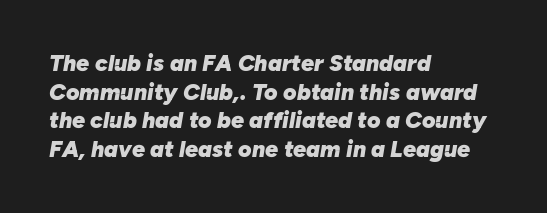
The passage shown is not underscored anywhere. Strokes here are thick enough to call this a true bold. Tracking here is standard; glyphs follow each other at the usual distance. Line starts are locked; line ends wander. This is oblique type, the kind used for emphasis or titles.
